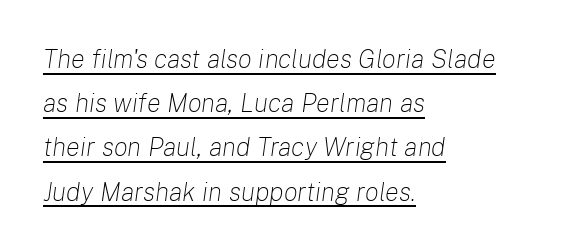
Q: Is the text bold? A: No.
Q: Is the text italic (slanted)? A: Yes, it leans right by about 8 degrees.
Q: Is the text underlined? A: Yes.
Q: How is the paragraph aligned? A: Left-aligned.
Q: Is the spacing between letters normal or unusually wide? A: Normal.
Q: Is the spacing between lines tight, normal or loose? A: Normal.
